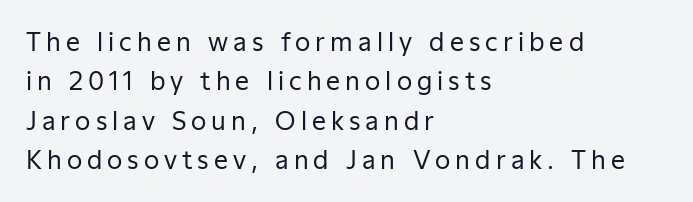
Q: Is the text bold? A: No.
Q: Is the text italic (slanted)? A: No, it is upright.
Q: Is the text underlined? A: No.
Q: How is the paragraph aligned? A: Left-aligned.
Q: Is the spacing between letters normal or unusually wide? A: Unusually wide.
Q: Is the spacing between lines tight, normal or loose? A: Normal.
